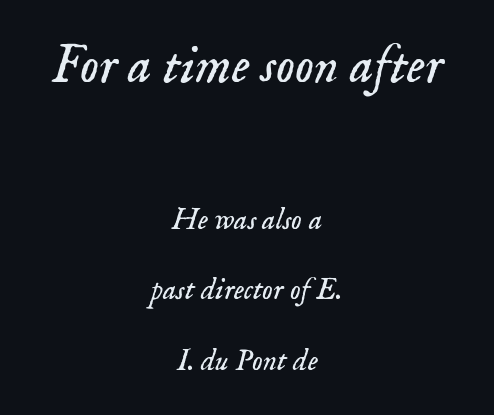
The text carries the slant typical of an italic or oblique font. You could fit nearly another row in the gap between these rows. Size contrast runs from large at the top to small at the bottom. Note the varied advance widths — an 'i' is clearly narrower than an 'm'. Descenders are the only things crossing below the line.
